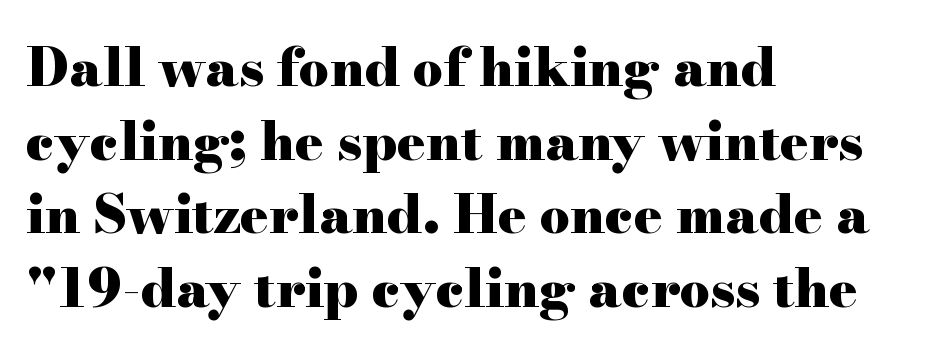
The image shows 53 px heavy, wide serif type, upright; set left-aligned, normal line spacing (1.39x), normal letter spacing, not underlined; high stroke contrast and a small x-height.
